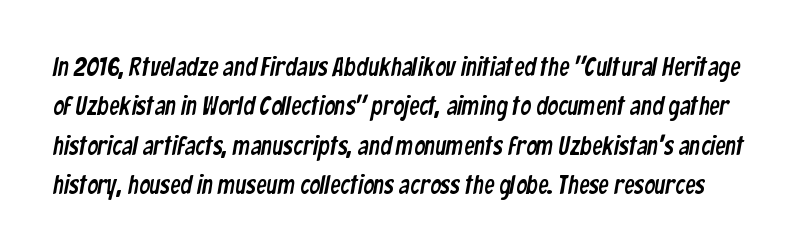
{"underline": "no", "line_spacing": "normal", "line_spacing_ratio": 1.51, "letter_spacing": "normal", "letter_spacing_em": 0.0, "glyph_px": 26}
